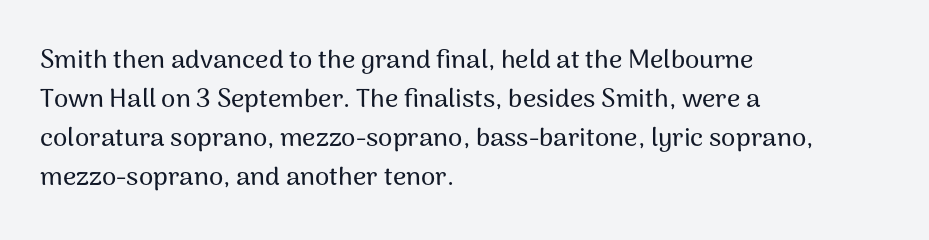
The image shows 26 px text type, upright; set left-aligned, normal line spacing (1.5x), normal letter spacing, not underlined.
